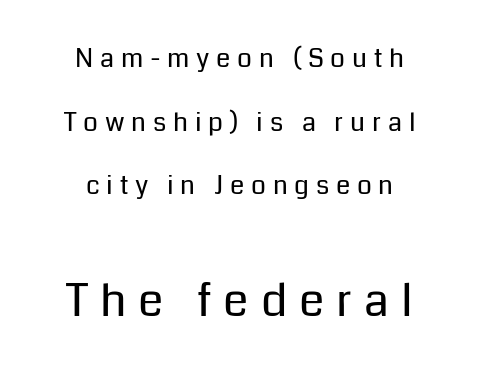
Display-style spreading of the glyphs; the letterfit is very open. The characters are drawn with everyday or finer stroke widths. Is the lower block the larger one? Yes — the lower block carries the bigger type. How would I describe the line gaps? Wide and relaxed. Alignment: centered. I'd call this a sans setting — the letters go barefoot.
